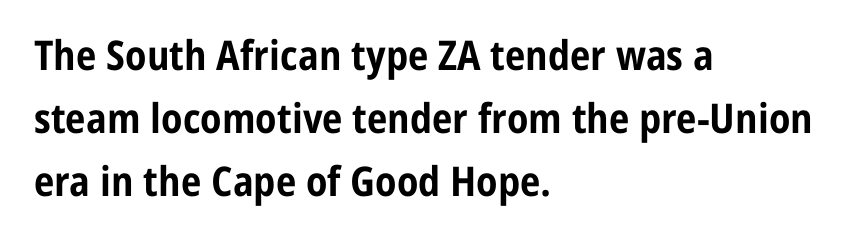
The image shows 41 px bold, condensed sans-serif type, upright; set left-aligned, normal line spacing (1.54x), normal letter spacing, not underlined; low stroke contrast and a medium x-height.
